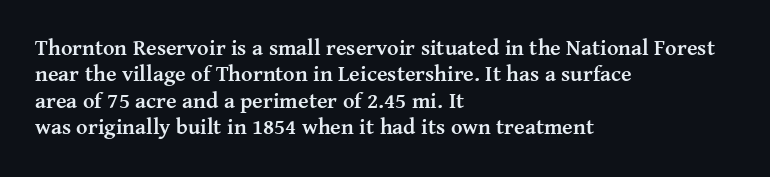
Stroke thickness is high; the sample reads as a true bold. Underline: absent. The horizontal fit of the characters is conventional and even. Do the letters lean? They stand straight. Horizontal alignment here is leftward, the default for most running prose.
